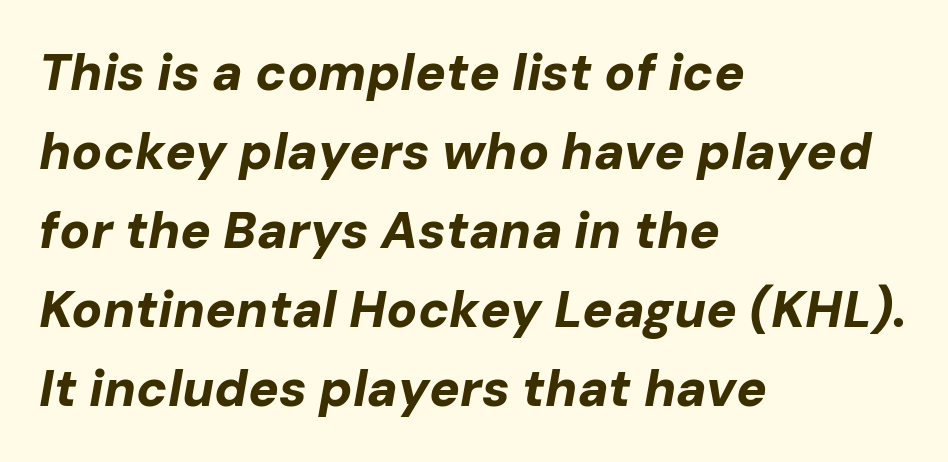
Q: Is the text bold? A: Yes.
Q: Is the text italic (slanted)? A: Yes, it leans right by about 10 degrees.
Q: Is the text underlined? A: No.
Q: How is the paragraph aligned? A: Left-aligned.
Q: Is the spacing between letters normal or unusually wide? A: Normal.
Q: Is the spacing between lines tight, normal or loose? A: Normal.
Q: Width (condensed, normal, or wide)? A: Normal.
Q: Stroke contrast? A: Low.
Q: x-height? A: Medium.
Q: Monospaced? A: No.
